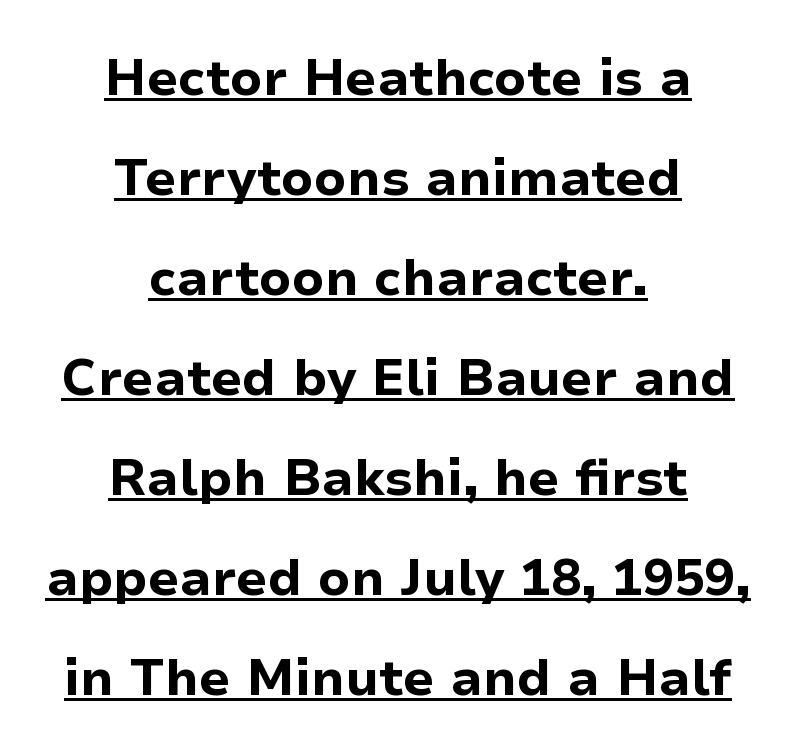
The typography opts for an upright posture over an oblique one. In CSS terms this would be text-align: center. Is the letter spacing exaggerated? No — it looks like the ordinary default. Line spacing here is loose.
